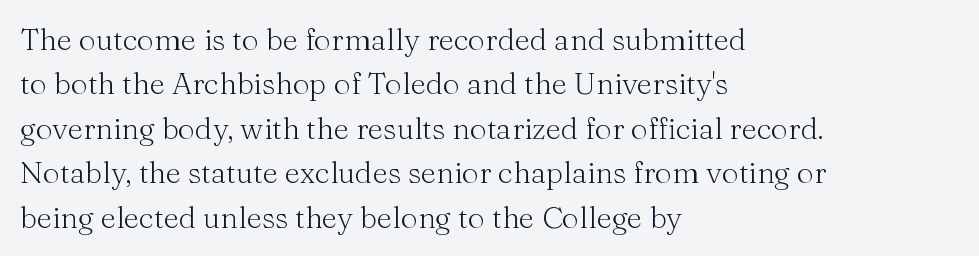
The compositor pushed each line to the left boundary. Each stroke keeps to a modest, everyday thickness or less. Glance below the letters and you will spot only blank space. The characters display serif detailing at their extremities.
